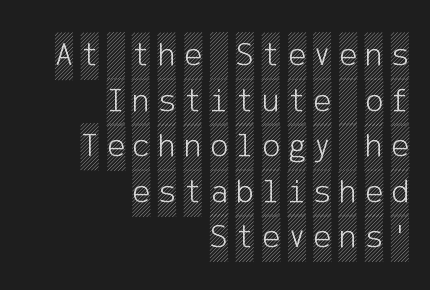
What's the leading like? Ordinary, nothing unusual. There is plenty of visible air inserted between adjacent glyphs. Nobody drew a line under any word here. One-word summary of the alignment: right.
